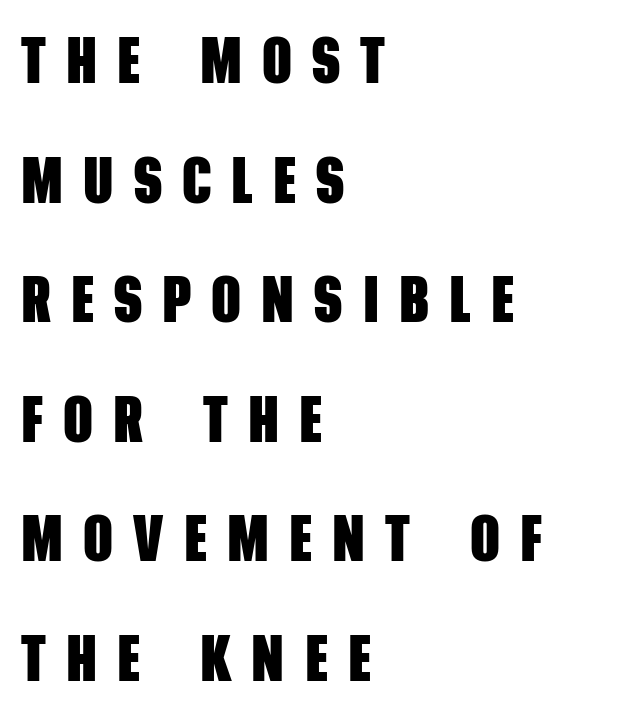
Q: Is the text bold? A: Yes.
Q: Is the typeface a serif or a sans-serif typeface? A: Sans-serif.
Q: Is the text underlined? A: No.
Q: How is the paragraph aligned? A: Left-aligned.
Q: Is the spacing between letters normal or unusually wide? A: Unusually wide.
Q: Width (condensed, normal, or wide)? A: Condensed.
Q: Stroke contrast? A: Low.
Q: x-height? A: Large.
Q: Monospaced? A: No.
